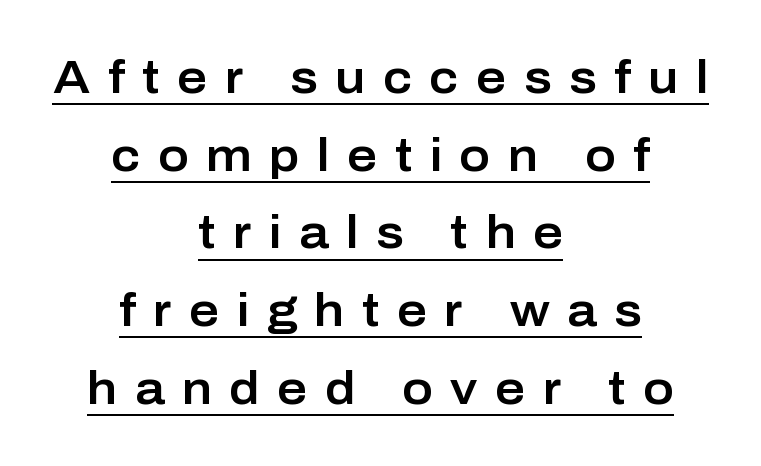
The image shows 46 px sans-serif type, upright; set centered, normal line spacing (1.69x), unusually wide letter spacing (+0.38 em), underlined; low stroke contrast and a medium x-height.
